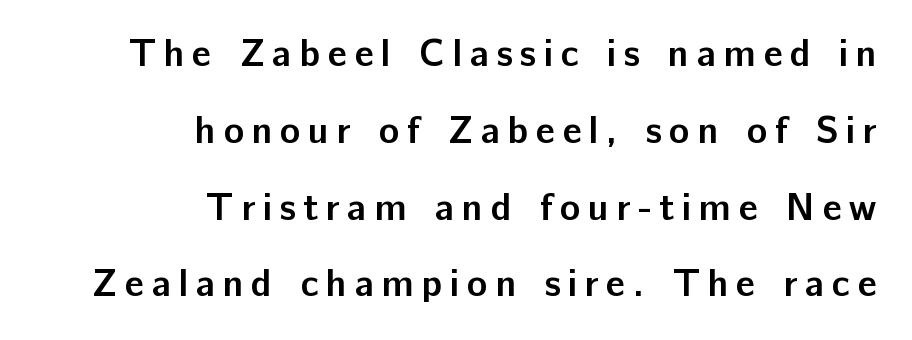
{"serif": "no", "italic": "no", "bold": "yes", "weight": "semibold", "width": "normal", "stroke_contrast": "low", "x_height": "medium", "monospaced": "no", "underline": "no", "align": "right", "line_spacing": "loose", "line_spacing_ratio": 2.02, "letter_spacing": "wide", "letter_spacing_em": 0.2, "glyph_px": 38}
